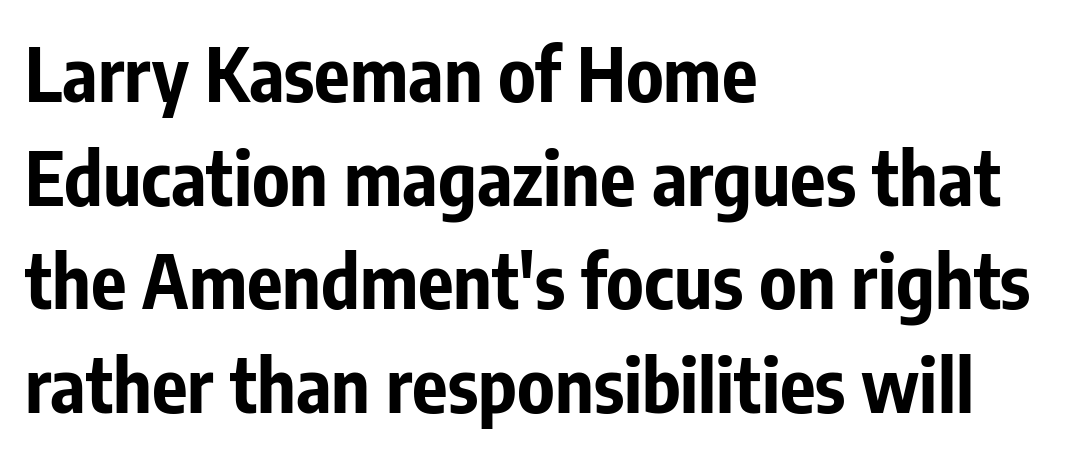
Q: Is the text bold? A: Yes.
Q: Is the text italic (slanted)? A: No, it is upright.
Q: Is the typeface a serif or a sans-serif typeface? A: Sans-serif.
Q: Is the text underlined? A: No.
Q: How is the paragraph aligned? A: Left-aligned.
Q: Is the spacing between letters normal or unusually wide? A: Normal.
Q: Is the spacing between lines tight, normal or loose? A: Normal.
Q: Width (condensed, normal, or wide)? A: Condensed.
Q: Stroke contrast? A: Low.
Q: x-height? A: Medium.
Q: Monospaced? A: No.
